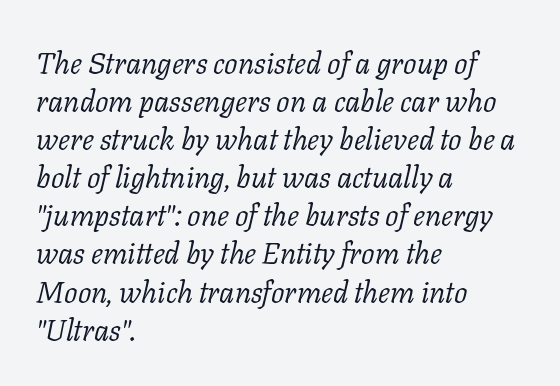
The image shows 30 px light serif type, italic (leaning right); set left-aligned, normal line spacing (1.27x), normal letter spacing, not underlined; low stroke contrast and a medium x-height.
